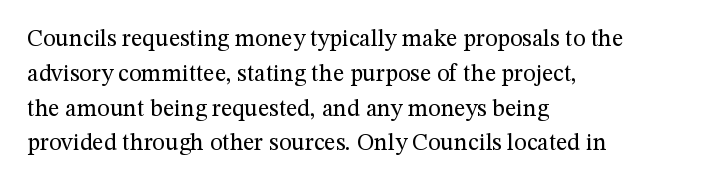
Summary of weight: not heavy and not bold. The passage shown stacks its lines at a standard gap. Upright lettering throughout. Tracking value appears to be zero — textbook default spacing.
